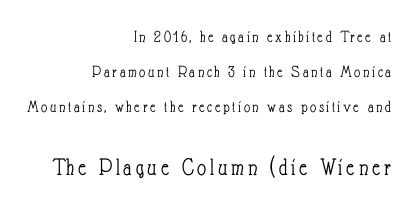
Q: Is the text bold? A: No.
Q: Is the text italic (slanted)? A: No, it is upright.
Q: Is the text underlined? A: No.
Q: How is the paragraph aligned? A: Right-aligned.
Q: Is the spacing between lines tight, normal or loose? A: Loose.
Q: Which block of text is set in a larger size, the first (top) or the second (bottom)? A: The second (bottom) one.
